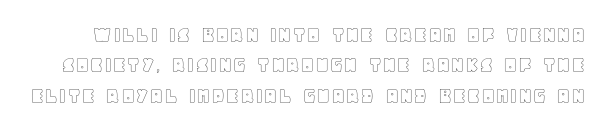
Q: Is the text italic (slanted)? A: No, it is upright.
Q: Is the text underlined? A: No.
Q: Is the spacing between letters normal or unusually wide? A: Normal.
